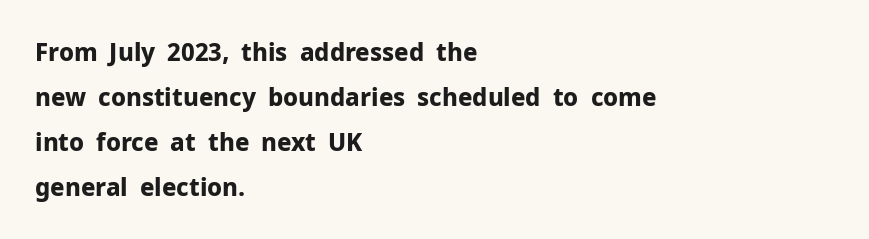
{"italic": "no", "bold": "yes", "underline": "no", "align": "left", "line_spacing_ratio": 1.87, "letter_spacing": "normal", "letter_spacing_em": 0.0, "glyph_px": 24}
